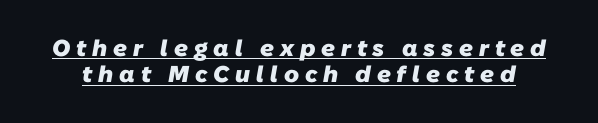
A continuous stroke trails under the words, as in a hyperlink. Tracking value appears strongly positive — letters spread wide. The face used here has the dense, thick strokes of a bold. The rendering uses a small line-height, squeezing the rows.
